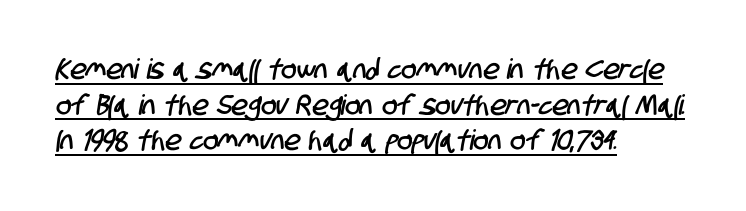
Q: Is the typeface a serif or a sans-serif typeface? A: Sans-serif.
Q: Is the text underlined? A: Yes.
Q: How is the paragraph aligned? A: Left-aligned.
Q: Is the spacing between letters normal or unusually wide? A: Normal.
Q: Is the spacing between lines tight, normal or loose? A: Normal.
Q: Width (condensed, normal, or wide)? A: Condensed.
Q: Stroke contrast? A: Low.
Q: x-height? A: Large.
Q: Monospaced? A: No.
